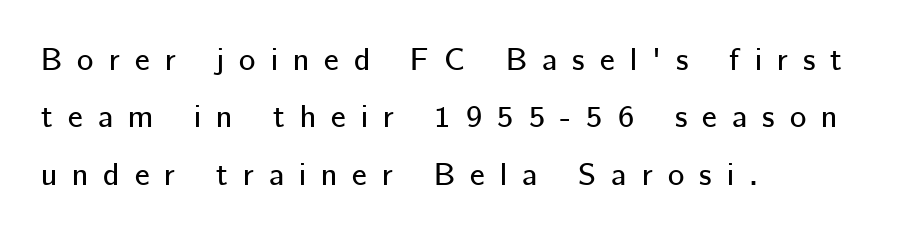
The image shows 31 px sans-serif type, upright; set left-aligned, line spacing 1.85x, unusually wide letter spacing (+0.49 em), not underlined; low stroke contrast and a medium x-height.
